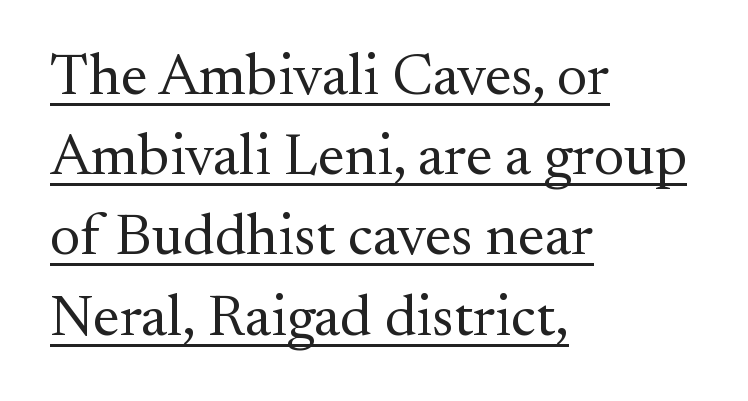
Q: Is the text bold? A: No.
Q: Is the text italic (slanted)? A: No, it is upright.
Q: Is the typeface a serif or a sans-serif typeface? A: Serif.
Q: Is the text underlined? A: Yes.
Q: How is the paragraph aligned? A: Left-aligned.
Q: Is the spacing between letters normal or unusually wide? A: Normal.
Q: Is the spacing between lines tight, normal or loose? A: Normal.
Q: Width (condensed, normal, or wide)? A: Normal.
Q: Stroke contrast? A: Medium.
Q: x-height? A: Small.
Q: Monospaced? A: No.
